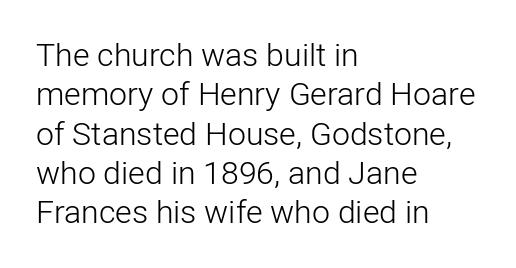
The image shows 32 px light sans-serif type, upright; set left-aligned, line spacing 1.23x, normal letter spacing, not underlined; low stroke contrast and a medium x-height.
